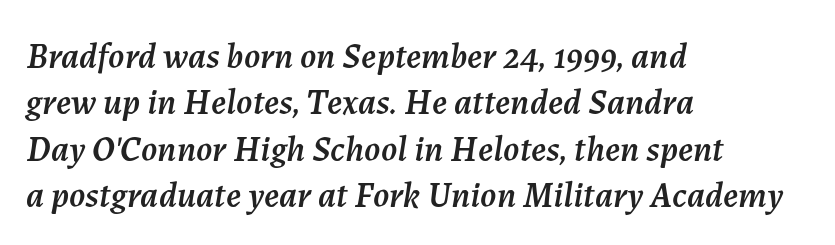
{"italic": "yes", "lean": "right", "slant_degrees": 7, "width": "normal", "stroke_contrast": "medium", "x_height": "medium", "monospaced": "no", "underline": "no", "align": "left", "line_spacing": "normal", "line_spacing_ratio": 1.29, "letter_spacing": "normal", "letter_spacing_em": 0.0, "glyph_px": 36}
